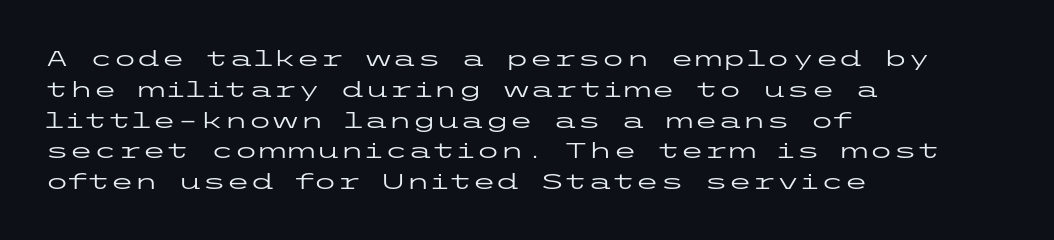
The image shows 22 px text type, upright; set left-aligned, normal line spacing (1.4x), normal letter spacing, not underlined.
